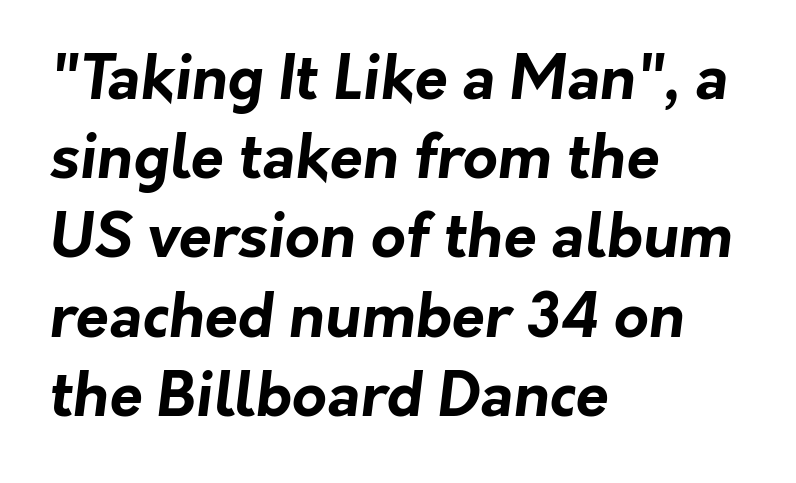
{"serif": "no", "bold": "yes", "weight": "bold", "width": "normal", "stroke_contrast": "low", "x_height": "medium", "monospaced": "no", "underline": "no", "align": "left", "line_spacing": "normal", "line_spacing_ratio": 1.32, "letter_spacing": "normal", "letter_spacing_em": 0.0, "glyph_px": 60}
